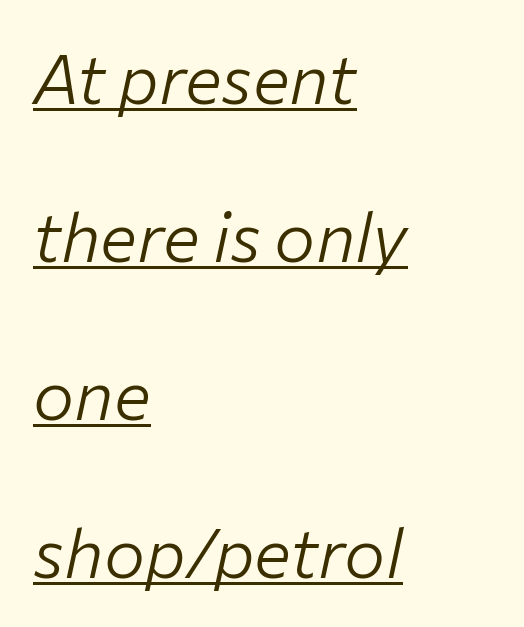
{"italic": "yes", "lean": "right", "slant_degrees": 12, "bold": "no", "weight": "light", "width": "normal", "stroke_contrast": "low", "x_height": "medium", "monospaced": "no", "underline": "yes", "align": "left", "line_spacing": "loose", "line_spacing_ratio": 2.29, "letter_spacing": "normal", "letter_spacing_em": 0.0, "glyph_px": 69}
